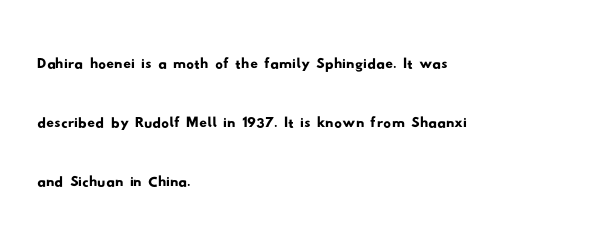
Q: Is the typeface a serif or a sans-serif typeface? A: Sans-serif.
Q: Is the text underlined? A: No.
Q: How is the paragraph aligned? A: Left-aligned.
Q: Is the spacing between letters normal or unusually wide? A: Normal.
Q: Is the spacing between lines tight, normal or loose? A: Normal.
Q: Width (condensed, normal, or wide)? A: Wide.
Q: Stroke contrast? A: Low.
Q: x-height? A: Small.
Q: Monospaced? A: No.
